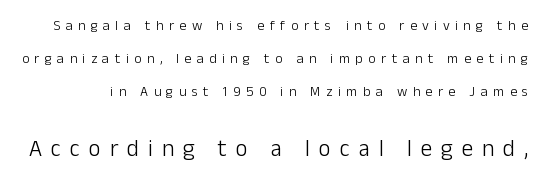
{"italic": "no", "bold": "no", "underline": "no", "line_spacing": "loose", "line_spacing_ratio": 2.36, "letter_spacing": "wide", "letter_spacing_em": 0.39, "larger_block": "second", "size_ratio": 1.64, "glyph_px": 23}
